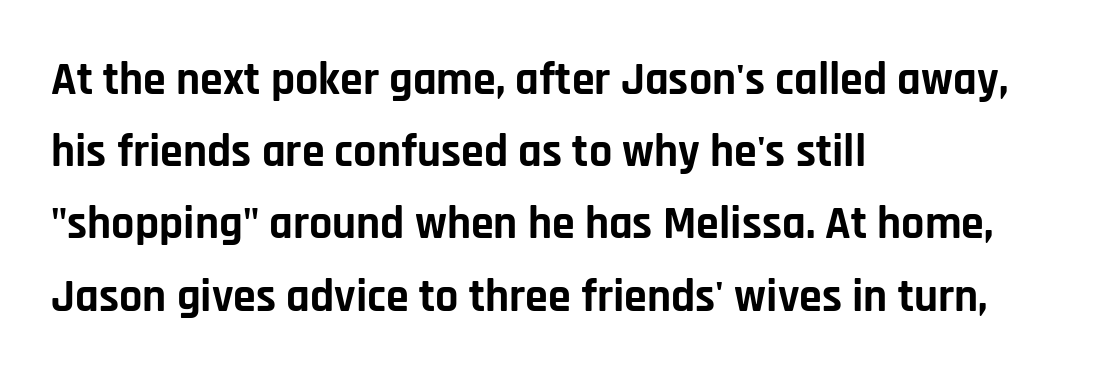
The image shows 46 px bold sans-serif type, upright; set left-aligned, normal line spacing (1.57x), normal letter spacing, not underlined; low stroke contrast and a large x-height.
